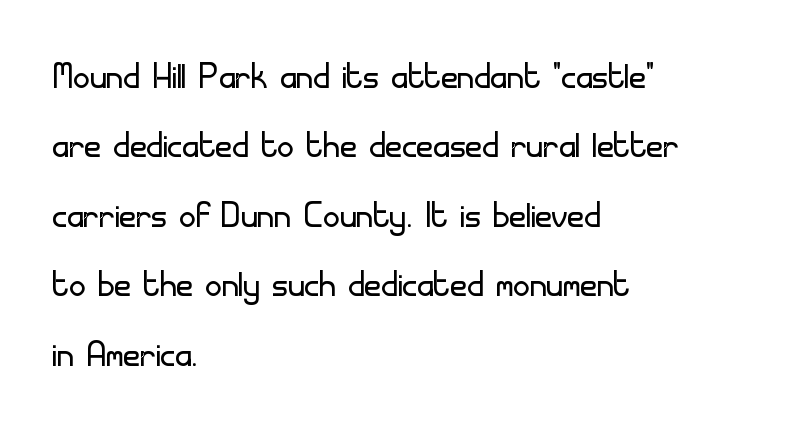
Q: Is the text bold? A: No.
Q: Is the text italic (slanted)? A: No, it is upright.
Q: Is the typeface a serif or a sans-serif typeface? A: Sans-serif.
Q: Is the text underlined? A: No.
Q: How is the paragraph aligned? A: Left-aligned.
Q: Is the spacing between letters normal or unusually wide? A: Normal.
Q: Is the spacing between lines tight, normal or loose? A: Normal.
Q: Width (condensed, normal, or wide)? A: Normal.
Q: Stroke contrast? A: Low.
Q: x-height? A: Small.
Q: Monospaced? A: No.
